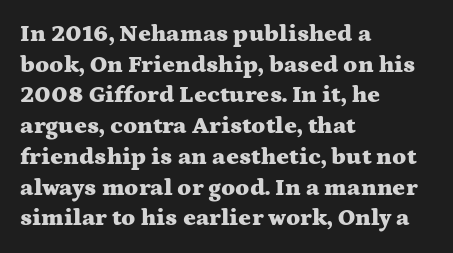
Summary of weight: heavy, a full bold. Tracking value appears to be zero — textbook default spacing. No italicization has been applied; the sample stays upright. The words here are not underlined. A normal amount of white space separates one row of letters from the next.
